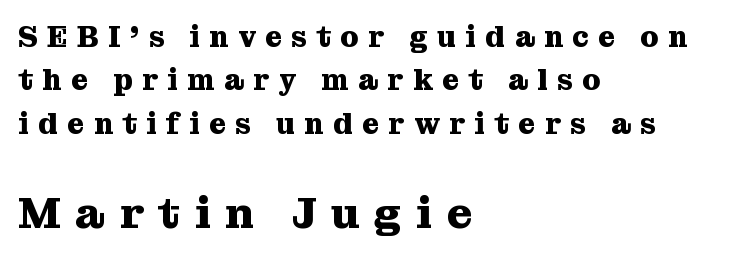
Varying glyph widths throughout — classic text-font behaviour. The glyphs in this specimen are seriffed. Leftover space on each line is placed entirely after the last word. The letters are spread apart with noticeably loose tracking.
